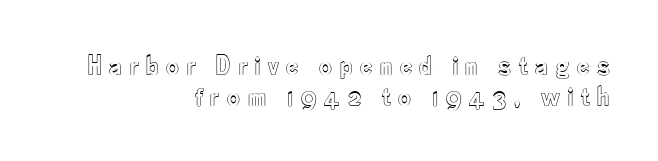
Q: Is the text italic (slanted)? A: No, it is upright.
Q: Is the text underlined? A: No.
Q: How is the paragraph aligned? A: Right-aligned.
Q: Is the spacing between letters normal or unusually wide? A: Unusually wide.
Q: Is the spacing between lines tight, normal or loose? A: Tight.
Q: Width (condensed, normal, or wide)? A: Condensed.
Q: x-height? A: Small.
Q: Monospaced? A: No.
